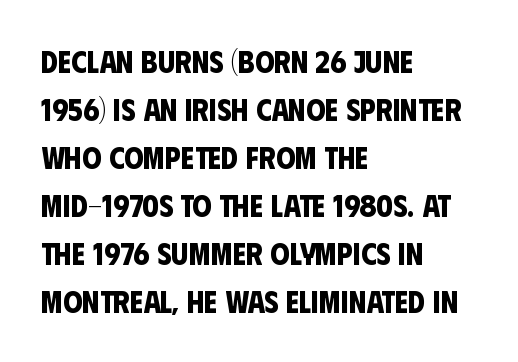
The image shows 31 px bold, condensed sans-serif type; set left-aligned, normal line spacing (1.55x), normal letter spacing, not underlined; low stroke contrast and a large x-height.
